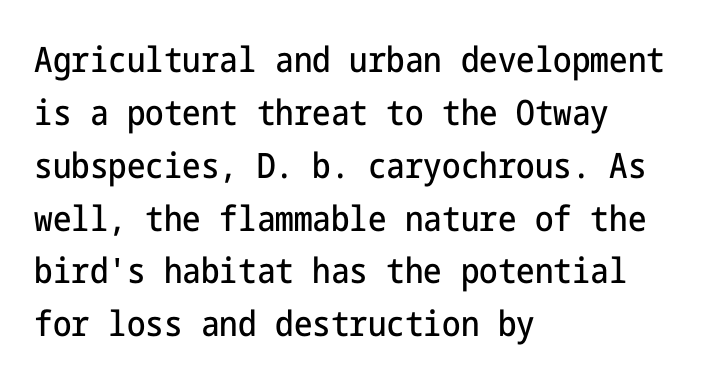
The image shows 35 px condensed sans-serif type, upright; set left-aligned, normal line spacing (1.51x), normal letter spacing, not underlined; low stroke contrast and a medium x-height.
